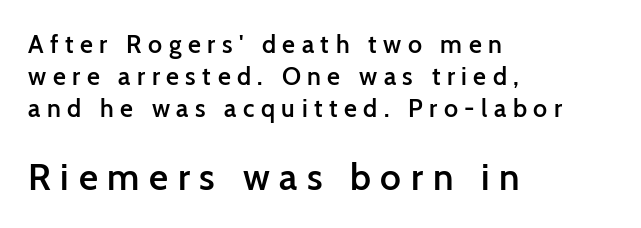
Q: Is the text bold? A: Semi-bold.
Q: Is the text italic (slanted)? A: No, it is upright.
Q: Is the typeface a serif or a sans-serif typeface? A: Sans-serif.
Q: Is the text underlined? A: No.
Q: How is the paragraph aligned? A: Left-aligned.
Q: Is the spacing between letters normal or unusually wide? A: Unusually wide.
Q: Is the spacing between lines tight, normal or loose? A: Normal.
Q: Which block of text is set in a larger size, the first (top) or the second (bottom)? A: The second (bottom) one.
Q: Width (condensed, normal, or wide)? A: Normal.
Q: Stroke contrast? A: Low.
Q: x-height? A: Medium.
Q: Monospaced? A: No.
